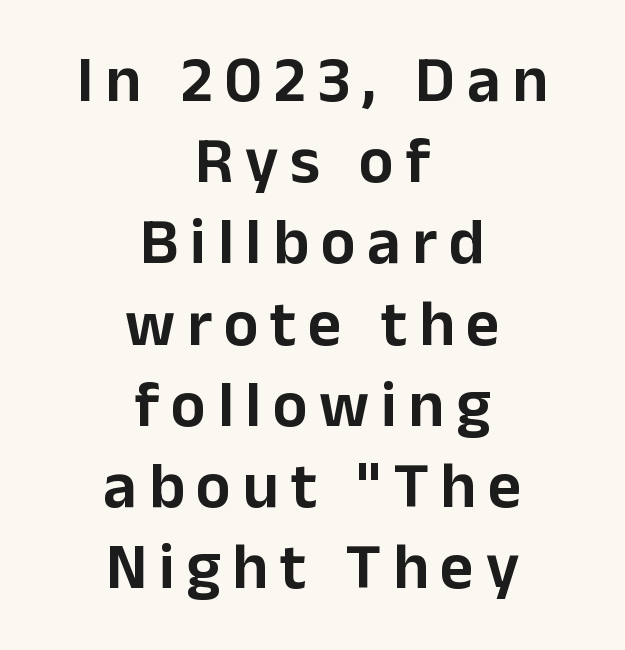
Varying glyph widths throughout — classic text-font behaviour. Horizontal alignment here is central, giving a formal, balanced look. A sans-serif font was chosen for this passage. The vertical gap from one line to the next is medium. A clean baseline with only descenders dipping below it. The lettering holds an erect, upright posture throughout.
